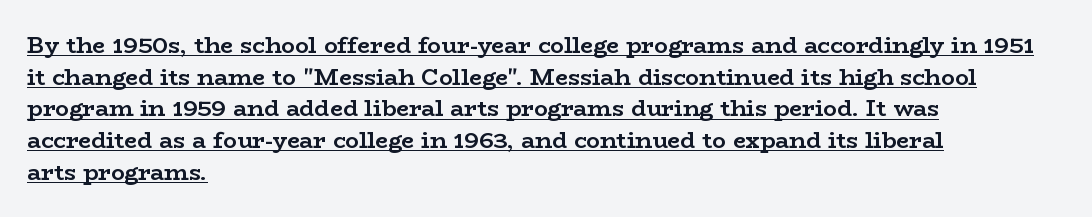
{"italic": "no", "bold": "yes", "underline": "yes", "align": "left", "line_spacing": "normal", "line_spacing_ratio": 1.38, "letter_spacing": "normal", "letter_spacing_em": 0.0, "glyph_px": 23}
